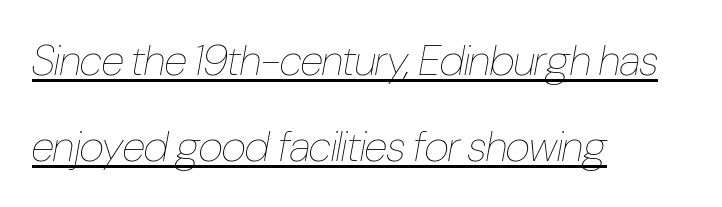
Q: Is the text bold? A: No.
Q: Is the text italic (slanted)? A: Yes, it leans right by about 10 degrees.
Q: Is the text underlined? A: Yes.
Q: How is the paragraph aligned? A: Left-aligned.
Q: Is the spacing between letters normal or unusually wide? A: Normal.
Q: Is the spacing between lines tight, normal or loose? A: Loose.
Q: Width (condensed, normal, or wide)? A: Condensed.
Q: Stroke contrast? A: Low.
Q: x-height? A: Medium.
Q: Monospaced? A: No.
